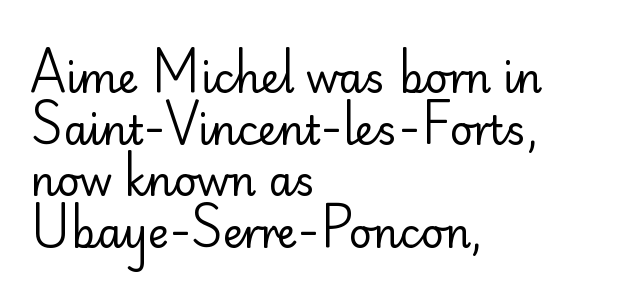
The paragraph has a hard left edge and a soft right edge. Words float on clear page, feet unadorned. Tall strokes in this sample are plumb rather than angled. Note the varied advance widths — an 'i' is clearly narrower than an 'm'. This rendering leaves character spacing at its baseline value. Is the type heavy? It reads as light-to-regular instead.
